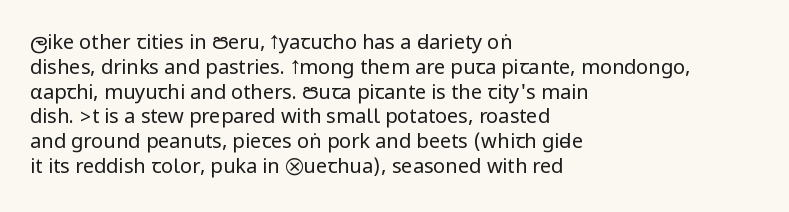
{"italic": "no", "bold": "no", "underline": "no", "align": "left", "line_spacing_ratio": 1.24, "letter_spacing": "normal", "letter_spacing_em": 0.0, "glyph_px": 20}
